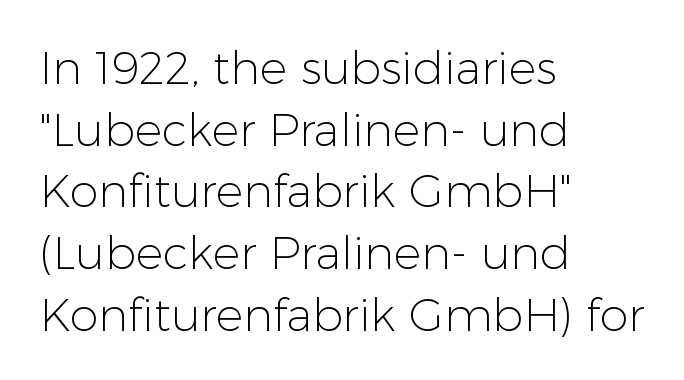
Q: Is the text bold? A: No.
Q: Is the text italic (slanted)? A: No, it is upright.
Q: Is the typeface a serif or a sans-serif typeface? A: Sans-serif.
Q: Is the text underlined? A: No.
Q: How is the paragraph aligned? A: Left-aligned.
Q: Is the spacing between letters normal or unusually wide? A: Normal.
Q: Is the spacing between lines tight, normal or loose? A: Normal.
Q: Width (condensed, normal, or wide)? A: Normal.
Q: Stroke contrast? A: Low.
Q: x-height? A: Medium.
Q: Monospaced? A: No.
